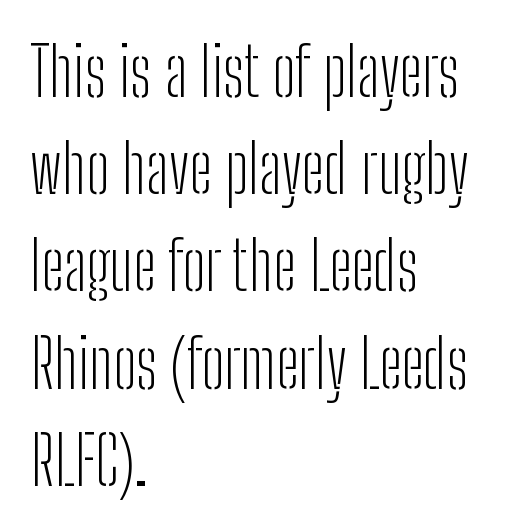
Q: Is the text bold? A: No.
Q: Is the text italic (slanted)? A: No, it is upright.
Q: Is the typeface a serif or a sans-serif typeface? A: Sans-serif.
Q: Is the text underlined? A: No.
Q: How is the paragraph aligned? A: Left-aligned.
Q: Is the spacing between letters normal or unusually wide? A: Normal.
Q: Is the spacing between lines tight, normal or loose? A: Normal.
Q: Width (condensed, normal, or wide)? A: Condensed.
Q: Stroke contrast? A: Low.
Q: x-height? A: Medium.
Q: Monospaced? A: No.
